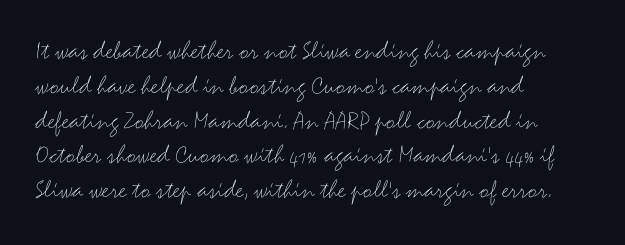
The image shows 27 px text type; set left-aligned, normal line spacing (1.29x), normal letter spacing, not underlined.
